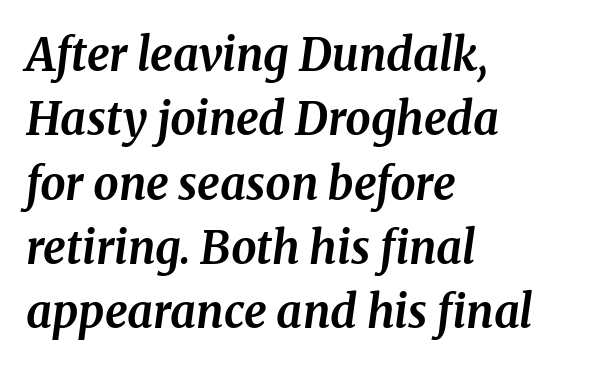
The image shows 45 px bold serif type, italic (leaning right); set left-aligned, normal line spacing (1.43x), normal letter spacing, not underlined; medium stroke contrast and a medium x-height.
